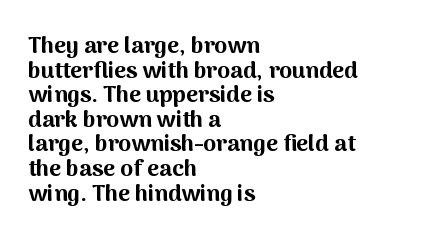
The image shows 23 px bold type, upright; set left-aligned, tight line spacing (1.07x), normal letter spacing, not underlined.
